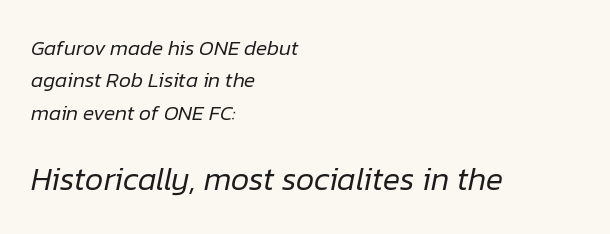
The image shows 32 px regular-weight type, italic (leaning right); set left-aligned, normal line spacing (1.54x), normal letter spacing, not underlined; the second (bottom) block is 1.52x larger; low stroke contrast and a medium x-height.
